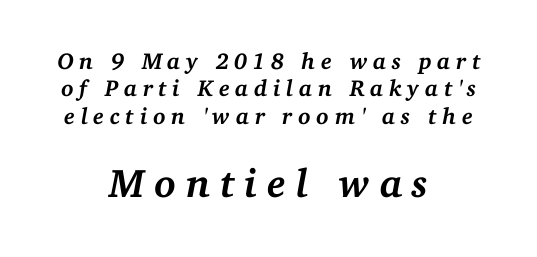
The image shows 40 px semibold serif type, italic (leaning right); set centered, line spacing 1.19x, unusually wide letter spacing (+0.24 em), not underlined; the second (bottom) block is 1.74x larger; medium stroke contrast and a medium x-height.
